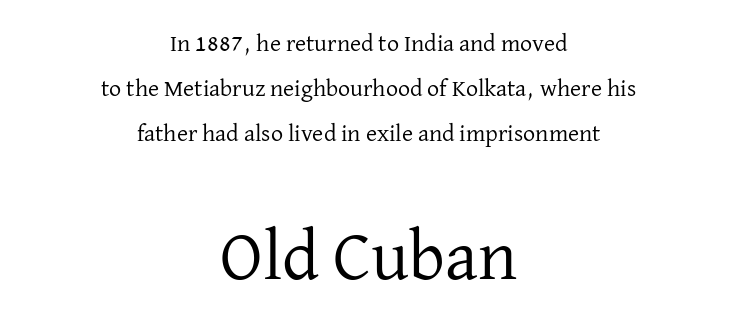
Q: Is the text bold? A: No.
Q: Is the text italic (slanted)? A: No, it is upright.
Q: Is the typeface a serif or a sans-serif typeface? A: Serif.
Q: Is the text underlined? A: No.
Q: How is the paragraph aligned? A: Centered.
Q: Is the spacing between letters normal or unusually wide? A: Normal.
Q: Which block of text is set in a larger size, the first (top) or the second (bottom)? A: The second (bottom) one.
Q: Width (condensed, normal, or wide)? A: Normal.
Q: Stroke contrast? A: Low.
Q: x-height? A: Medium.
Q: Monospaced? A: No.
